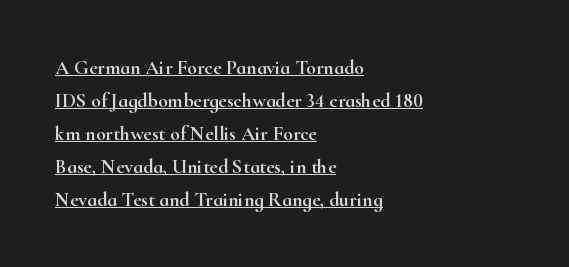
Q: Is the text italic (slanted)? A: No, it is upright.
Q: Is the text underlined? A: Yes.
Q: How is the paragraph aligned? A: Left-aligned.
Q: Is the spacing between letters normal or unusually wide? A: Normal.
Q: Is the spacing between lines tight, normal or loose? A: Normal.
